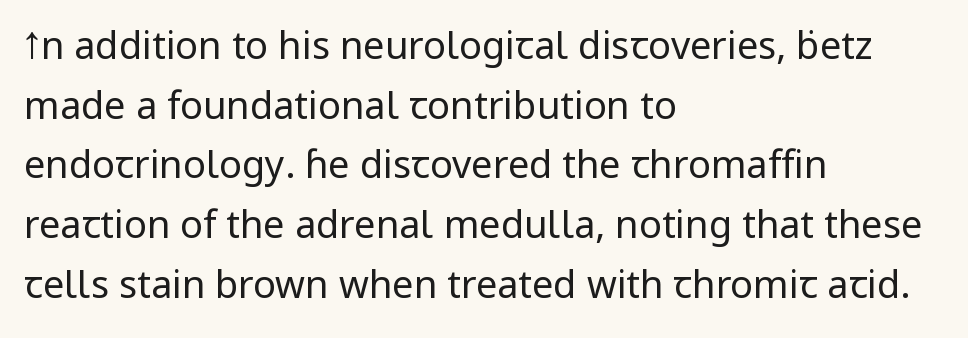
Q: Is the text bold? A: No.
Q: Is the text italic (slanted)? A: No, it is upright.
Q: Is the typeface a serif or a sans-serif typeface? A: Sans-serif.
Q: Is the text underlined? A: No.
Q: How is the paragraph aligned? A: Left-aligned.
Q: Is the spacing between letters normal or unusually wide? A: Normal.
Q: Is the spacing between lines tight, normal or loose? A: Normal.
Q: Width (condensed, normal, or wide)? A: Normal.
Q: Stroke contrast? A: Low.
Q: x-height? A: Medium.
Q: Monospaced? A: No.
